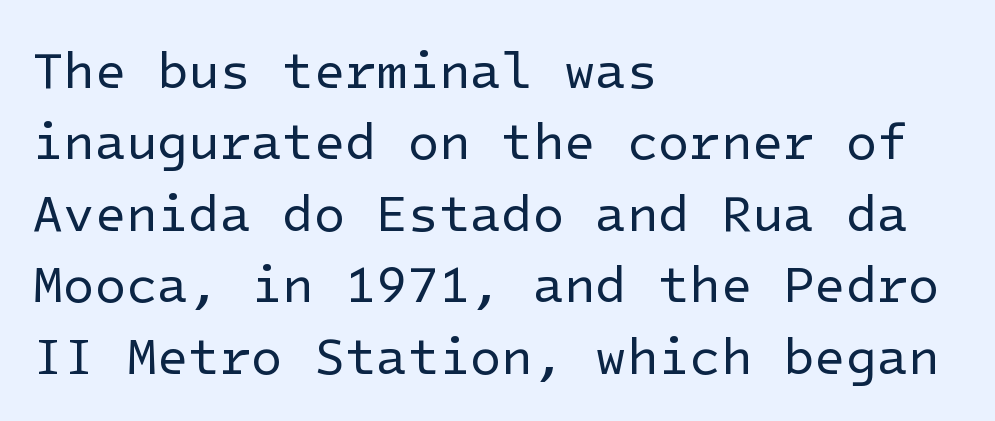
The image shows 51 px regular-weight sans-serif type, upright; set left-aligned, normal line spacing (1.4x), normal letter spacing, not underlined; low stroke contrast and a medium x-height.
